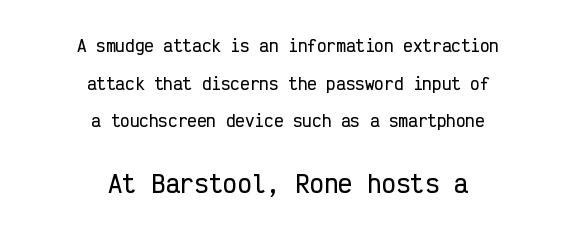
Type without underlining. The paragraph has two soft edges and a firm central axis. Every character sits straight up, as roman type does. Reading down the column, the eye jumps a long way to each next line. Default kerning and tracking; the words read as compact shapes.
